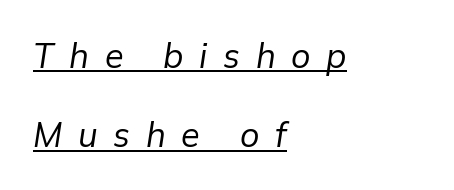
{"italic": "yes", "lean": "right", "slant_degrees": 9, "bold": "no", "weight": "regular", "width": "normal", "stroke_contrast": "low", "x_height": "medium", "monospaced": "no", "underline": "yes", "align": "left", "line_spacing": "loose", "line_spacing_ratio": 2.33, "letter_spacing": "wide", "letter_spacing_em": 0.46, "glyph_px": 34}
